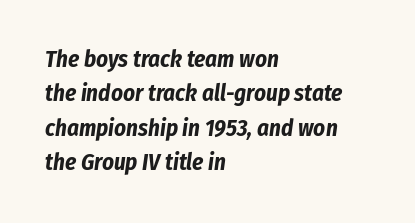
Q: Is the text bold? A: Yes.
Q: Is the text italic (slanted)? A: Yes, it leans right by about 8 degrees.
Q: Is the text underlined? A: No.
Q: How is the paragraph aligned? A: Left-aligned.
Q: Is the spacing between letters normal or unusually wide? A: Normal.
Q: Is the spacing between lines tight, normal or loose? A: Normal.
